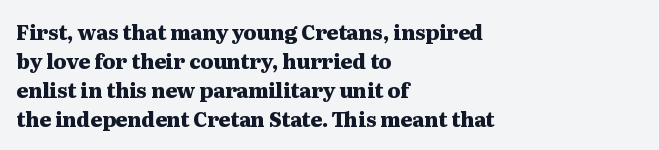
Style check: upright. The block of text has a typical density, with ordinary space between rows. The words here are not underlined. The paragraph shown leans on its left margin. The gaps between neighbouring characters are ordinary and unremarkable.
